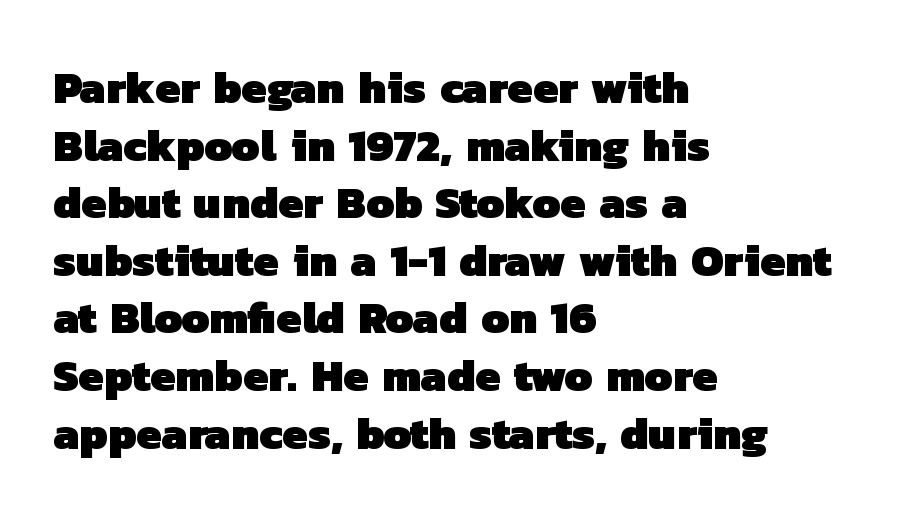
The image shows 45 px heavy sans-serif type; set left-aligned, normal line spacing (1.28x), normal letter spacing, not underlined; low stroke contrast and a medium x-height.
